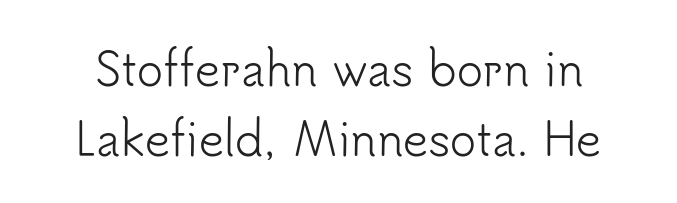
The image shows 44 px light sans-serif type, upright; set normal line spacing (1.59x), normal letter spacing, not underlined; low stroke contrast and a small x-height.
